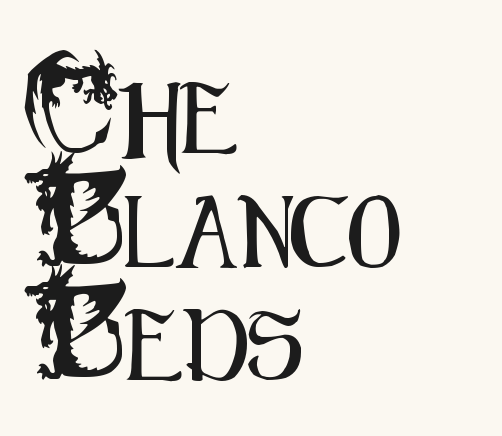
The image shows 71 px condensed sans-serif type, upright; set left-aligned, normal line spacing (1.6x), normal letter spacing, not underlined; medium stroke contrast and a small x-height.
